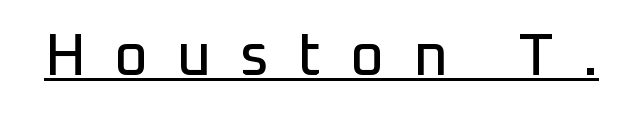
Q: Is the text italic (slanted)? A: No, it is upright.
Q: Is the typeface a serif or a sans-serif typeface? A: Sans-serif.
Q: Is the text underlined? A: Yes.
Q: Is the spacing between letters normal or unusually wide? A: Unusually wide.
Q: Width (condensed, normal, or wide)? A: Normal.
Q: Stroke contrast? A: Low.
Q: x-height? A: Medium.
Q: Monospaced? A: No.
